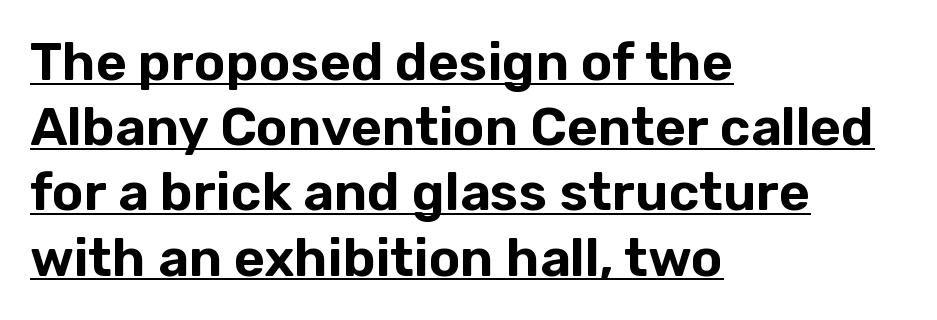
Note: no serifs on the glyphs. Visually the block forms a straight wall on the left and a jagged coastline on the right. Standard letterfit; no display-style spreading of the glyphs. Do the characters align in a grid? No, the font is proportional. A typesetter would mark this as roman, not italic. Has an underline been added? It has.
